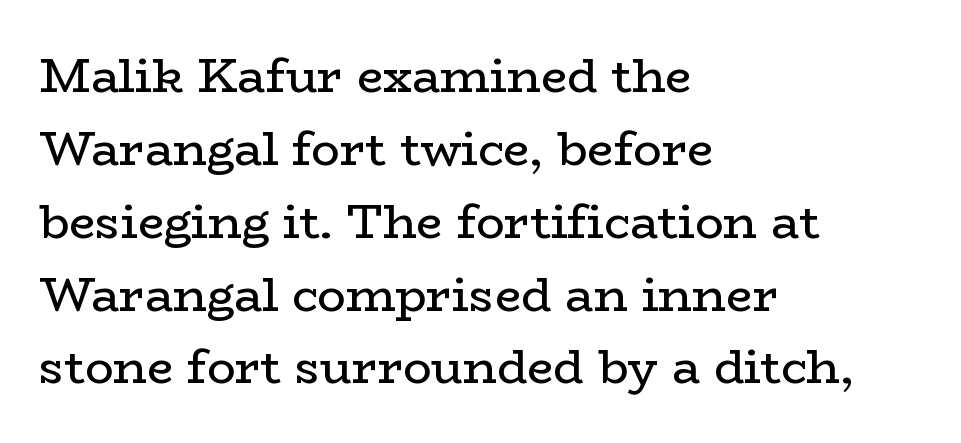
Each row of text sits above clean, open space. The face looks like a standard text weight, possibly lighter. Quick note: not italic, upright. The space between consecutive lines is moderate.
